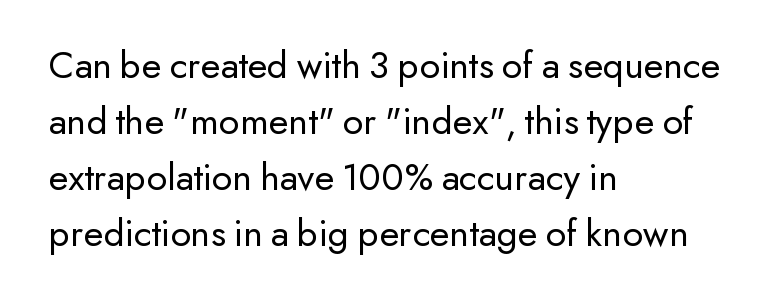
Q: Is the text bold? A: No.
Q: Is the text italic (slanted)? A: No, it is upright.
Q: Is the typeface a serif or a sans-serif typeface? A: Sans-serif.
Q: Is the text underlined? A: No.
Q: How is the paragraph aligned? A: Left-aligned.
Q: Is the spacing between letters normal or unusually wide? A: Normal.
Q: Is the spacing between lines tight, normal or loose? A: Normal.
Q: Width (condensed, normal, or wide)? A: Normal.
Q: Stroke contrast? A: Low.
Q: x-height? A: Small.
Q: Monospaced? A: No.
